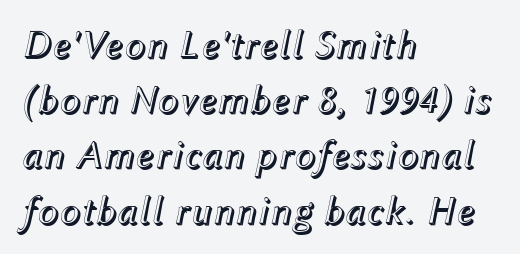
{"italic": "yes", "lean": "right", "slant_degrees": 12, "width": "normal", "x_height": "medium", "monospaced": "no", "underline": "no", "align": "left", "line_spacing": "normal", "line_spacing_ratio": 1.38, "letter_spacing": "normal", "letter_spacing_em": 0.0, "glyph_px": 40}
